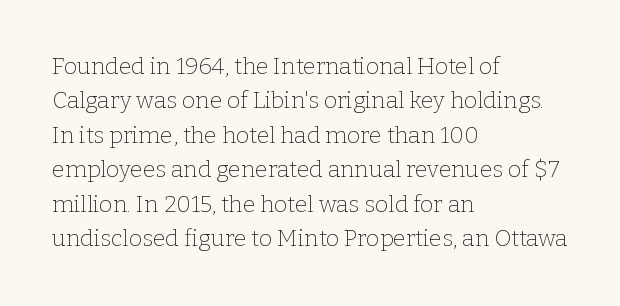
Observe the ordinary spacing: letters are neighbours, not strangers. Only glyphs here, with clear space below each row. Honestly, the row spacing looks completely unremarkable. No letter is thick-stroked: the sample isn't bold.
